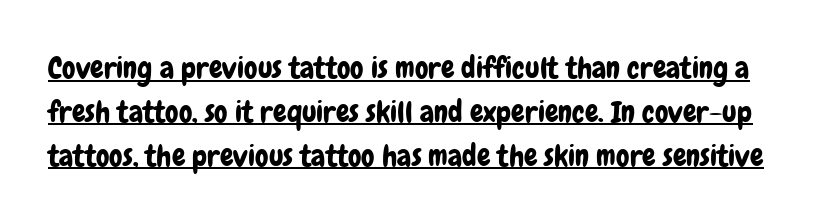
Compared with typical body copy, the letter spacing here is the same. A typesetter would call this proportional, since set widths differ per character. Quick note: interline space is typical. I'd call this a sans setting — the letters go barefoot.
